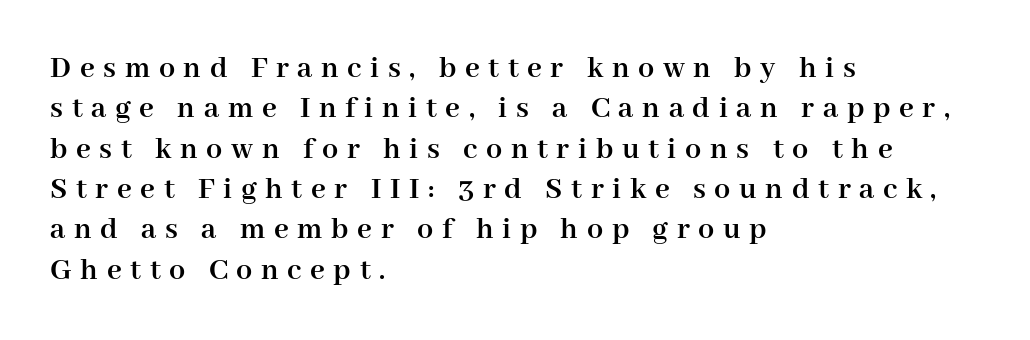
The image shows 32 px semibold serif type, upright; set left-aligned, normal line spacing (1.26x), unusually wide letter spacing (+0.27 em), not underlined; high stroke contrast and a medium x-height.
